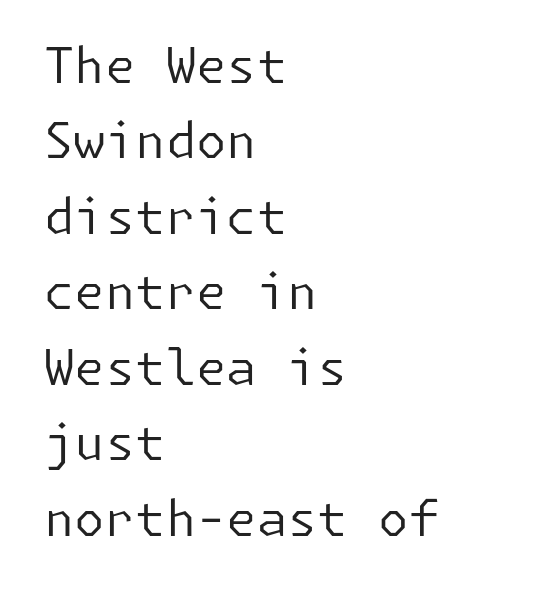
Q: Is the text bold? A: No.
Q: Is the text italic (slanted)? A: No, it is upright.
Q: Is the typeface a serif or a sans-serif typeface? A: Sans-serif.
Q: Is the text underlined? A: No.
Q: How is the paragraph aligned? A: Left-aligned.
Q: Is the spacing between letters normal or unusually wide? A: Normal.
Q: Is the spacing between lines tight, normal or loose? A: Normal.
Q: Width (condensed, normal, or wide)? A: Normal.
Q: Stroke contrast? A: Low.
Q: x-height? A: Medium.
